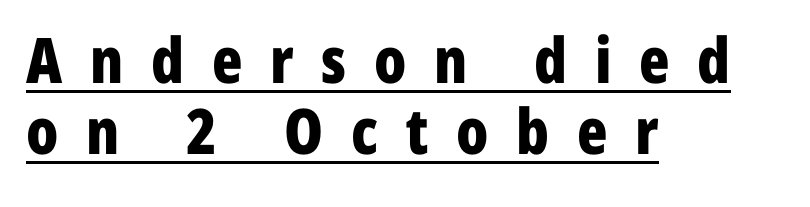
{"serif": "no", "italic": "no", "bold": "yes", "weight": "bold", "width": "condensed", "stroke_contrast": "low", "x_height": "medium", "monospaced": "no", "underline": "yes", "align": "left", "line_spacing": "tight", "line_spacing_ratio": 1.13, "letter_spacing": "wide", "letter_spacing_em": 0.44, "glyph_px": 63}
